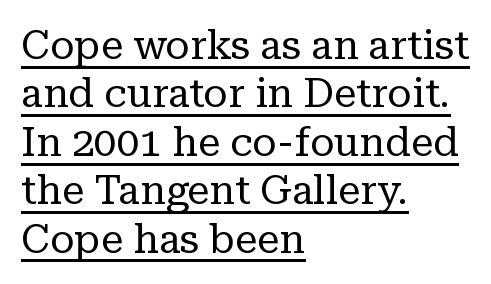
{"serif": "yes", "italic": "no", "bold": "no", "weight": "regular", "width": "normal", "stroke_contrast": "low", "x_height": "medium", "monospaced": "no", "underline": "yes", "align": "left", "line_spacing_ratio": 1.21, "letter_spacing": "normal", "letter_spacing_em": 0.0, "glyph_px": 40}
